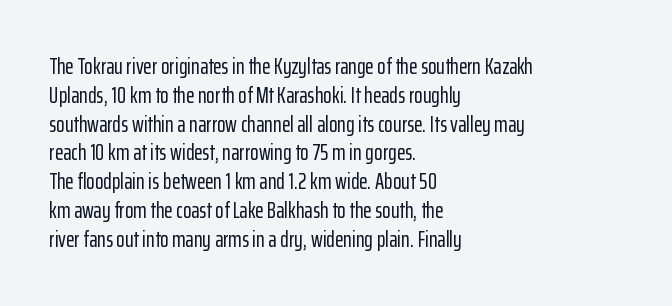
Descender tails drop into unmarked territory. Horizontal alignment here is leftward, the default for most running prose. Does extra space separate the letters? No, they use regular spacing. Upright lettering throughout. Evenly set lines give the paragraph a standard silhouette.
